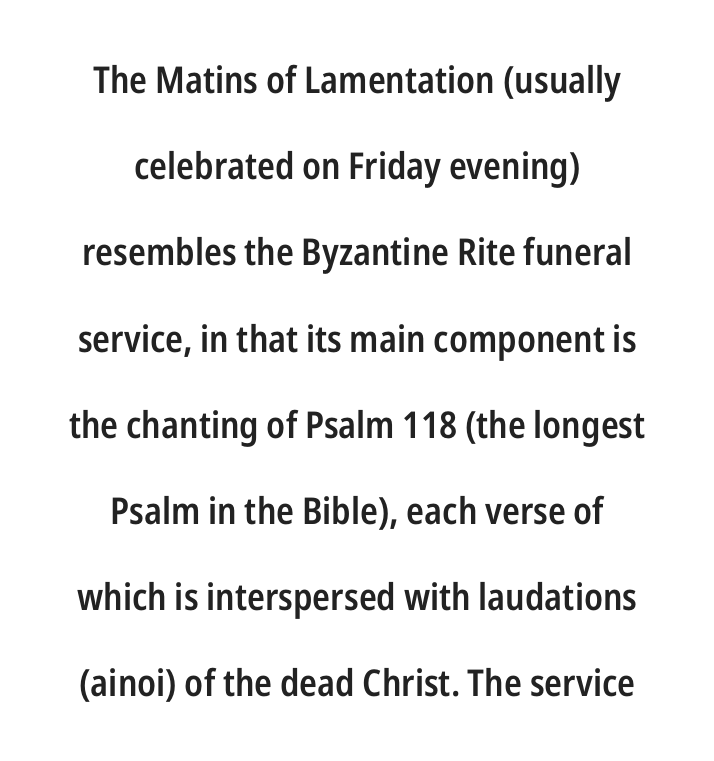
{"serif": "no", "italic": "no", "bold": "semi", "weight": "semibold", "width": "condensed", "stroke_contrast": "low", "x_height": "medium", "monospaced": "no", "underline": "no", "align": "center", "line_spacing": "loose", "line_spacing_ratio": 2.33, "letter_spacing": "normal", "letter_spacing_em": 0.0, "glyph_px": 37}
